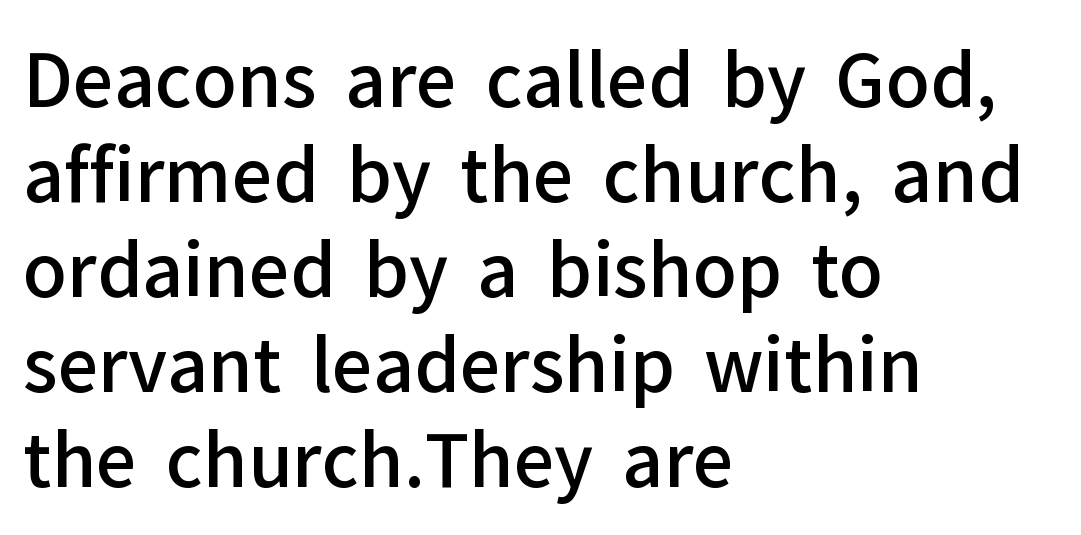
The image shows 72 px semibold sans-serif type, upright; set left-aligned, normal line spacing (1.32x), normal letter spacing, not underlined; low stroke contrast and a medium x-height.
